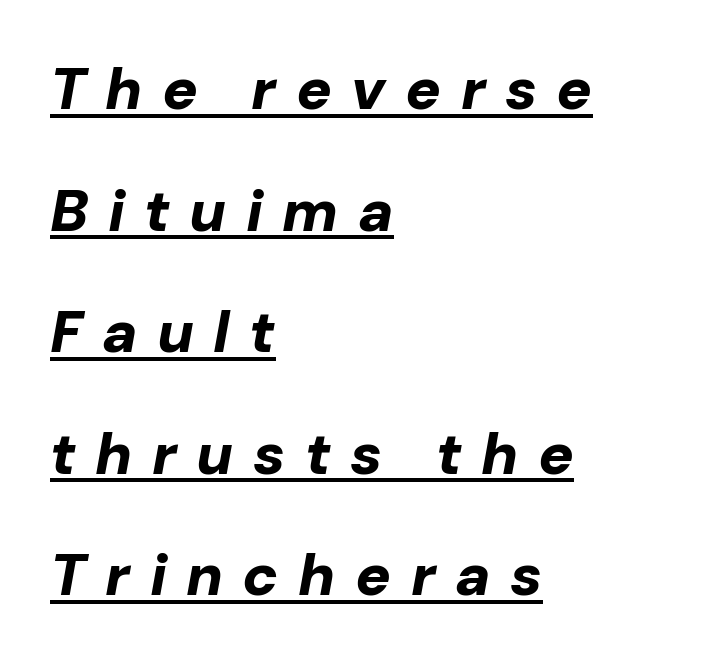
Proportional: the letters do not fall into vertical columns. Teacher's note: observe the even left margin — that is flush-left alignment. The rendering uses a bold face; every stroke is thick and dark. Is the letter spacing exaggerated? Yes — the characters are pushed far apart.
